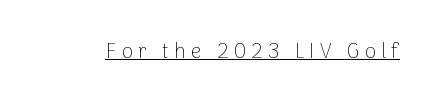
The image shows 21 px text type, upright; set unusually wide letter spacing (+0.24 em), underlined.
